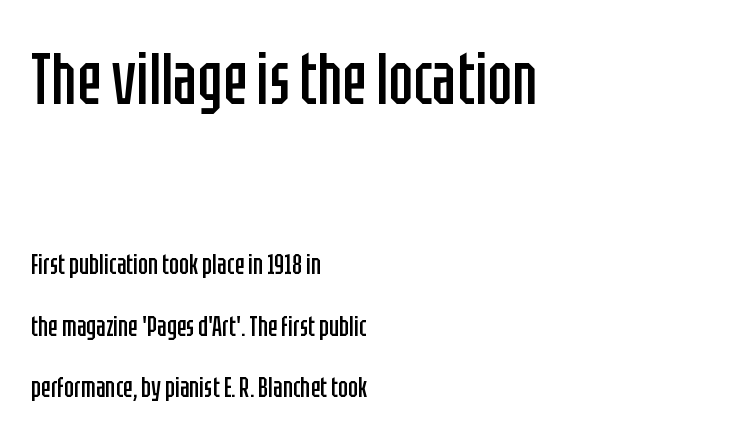
{"serif": "no", "italic": "no", "bold": "no", "weight": "regular", "width": "condensed", "stroke_contrast": "low", "x_height": "large", "monospaced": "no", "underline": "no", "align": "left", "line_spacing": "loose", "line_spacing_ratio": 2.13, "letter_spacing": "normal", "letter_spacing_em": 0.0, "larger_block": "first", "size_ratio": 2.52, "glyph_px": 73}
